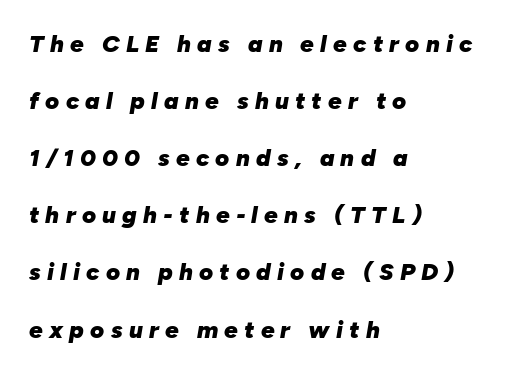
The image shows 24 px bold type, italic (leaning right); set left-aligned, loose line spacing (2.38x), unusually wide letter spacing (+0.26 em), not underlined.
